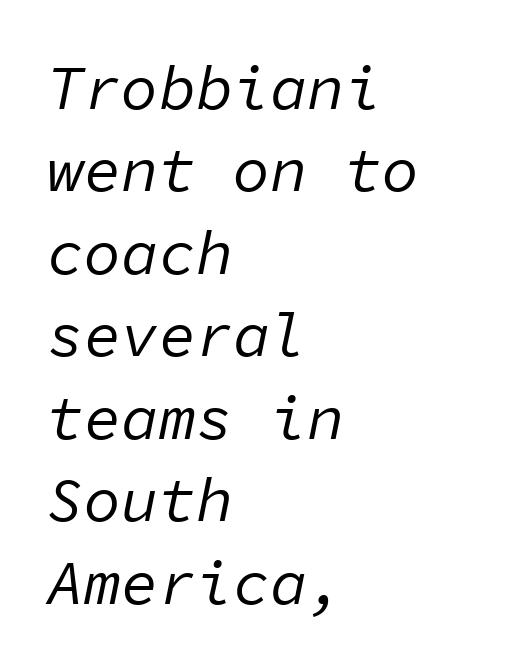
{"italic": "yes", "lean": "right", "slant_degrees": 11, "bold": "no", "weight": "regular", "width": "normal", "stroke_contrast": "low", "x_height": "medium", "monospaced": "yes", "underline": "no", "align": "left", "line_spacing": "normal", "line_spacing_ratio": 1.33, "letter_spacing": "normal", "letter_spacing_em": 0.0, "glyph_px": 62}
